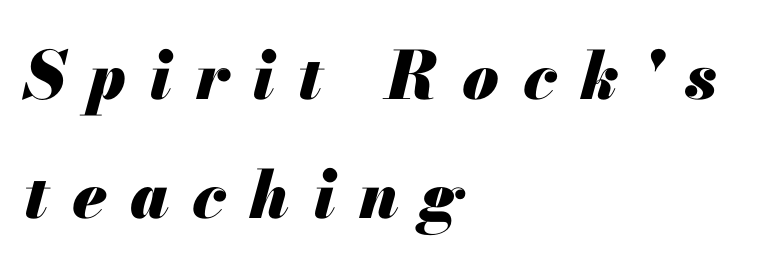
The face used here is proportionally spaced, like ordinary book or web type. You can tell it's italic because the verticals aren't actually vertical. If you drew a ruler down the left edge, every line would touch it. The strokes are fattened all the way to bold. The tracking reads as deliberately expanded to a designer's eye. A clean baseline with only descenders dipping below it.
